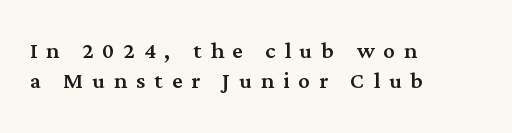
Q: Is the text italic (slanted)? A: No, it is upright.
Q: Is the typeface a serif or a sans-serif typeface? A: Serif.
Q: Is the text underlined? A: No.
Q: How is the paragraph aligned? A: Left-aligned.
Q: Is the spacing between letters normal or unusually wide? A: Unusually wide.
Q: Is the spacing between lines tight, normal or loose? A: Tight.
Q: Width (condensed, normal, or wide)? A: Normal.
Q: Stroke contrast? A: Medium.
Q: x-height? A: Medium.
Q: Monospaced? A: No.
